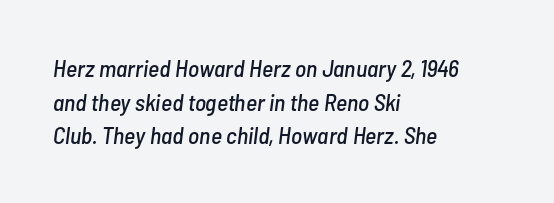
The image shows 24 px text type, italic (leaning right); set left-aligned, normal line spacing (1.4x), normal letter spacing, not underlined.
